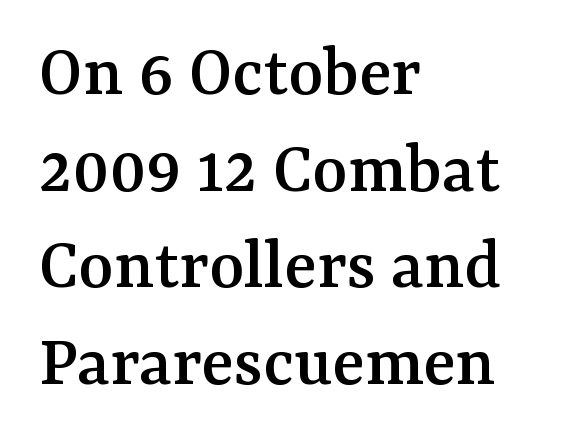
Q: Is the text italic (slanted)? A: No, it is upright.
Q: Is the typeface a serif or a sans-serif typeface? A: Serif.
Q: Is the text underlined? A: No.
Q: How is the paragraph aligned? A: Left-aligned.
Q: Is the spacing between letters normal or unusually wide? A: Normal.
Q: Is the spacing between lines tight, normal or loose? A: Normal.
Q: Width (condensed, normal, or wide)? A: Normal.
Q: Stroke contrast? A: Medium.
Q: x-height? A: Medium.
Q: Monospaced? A: No.
